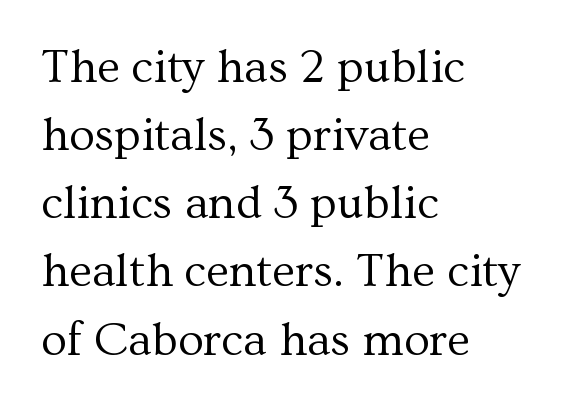
Note the varied advance widths — an 'i' is clearly narrower than an 'm'. Letter spacing: default. The cut favours lightness, reaching ordinary text weight at its darkest. To sum up the face: it has serifs.
